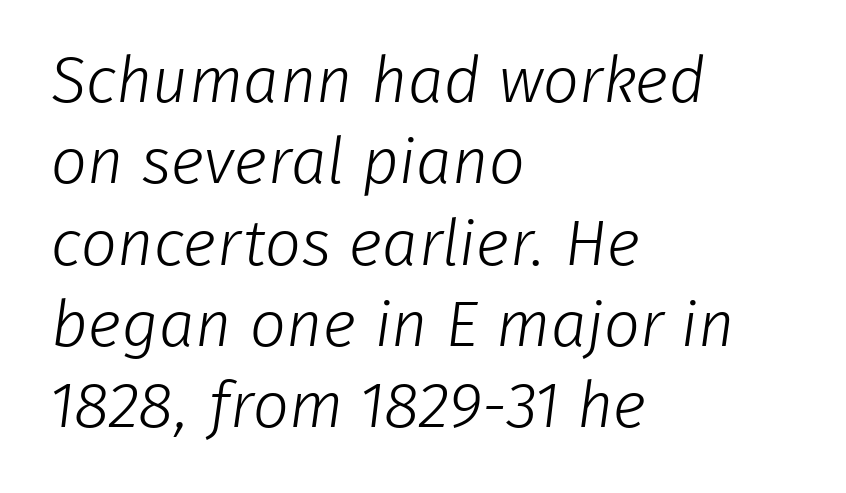
The image shows 64 px light sans-serif type; set left-aligned, normal line spacing (1.27x), normal letter spacing, not underlined; low stroke contrast and a medium x-height.
